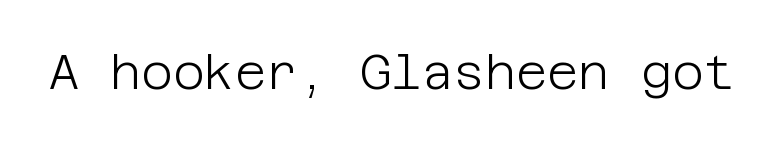
The image shows 48 px light sans-serif type, upright; set normal letter spacing, not underlined; low stroke contrast and a large x-height.
